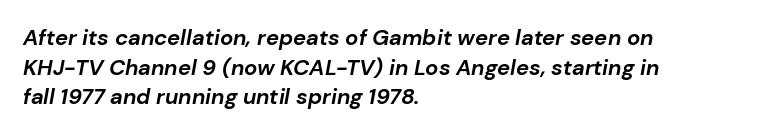
Q: Is the text bold? A: Yes.
Q: Is the text italic (slanted)? A: Yes, it leans right by about 10 degrees.
Q: Is the text underlined? A: No.
Q: How is the paragraph aligned? A: Left-aligned.
Q: Is the spacing between letters normal or unusually wide? A: Normal.
Q: Is the spacing between lines tight, normal or loose? A: Normal.
